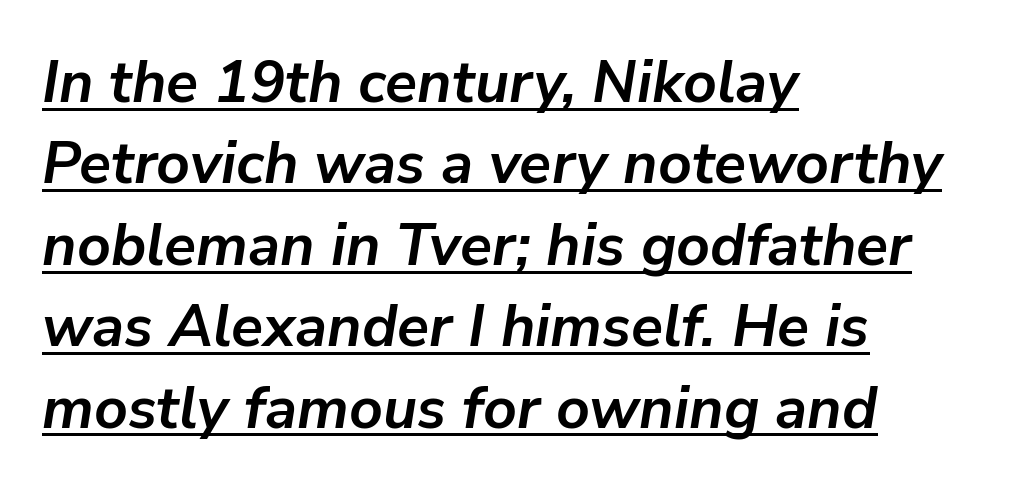
This sample has the flowing, uneven cadence of proportional lettering. In terms of posture, this sample is oblique. Interline gaps are of average width in this sample. The letters are bold, with thick, heavy strokes. What decoration does the sample have? An underline.
